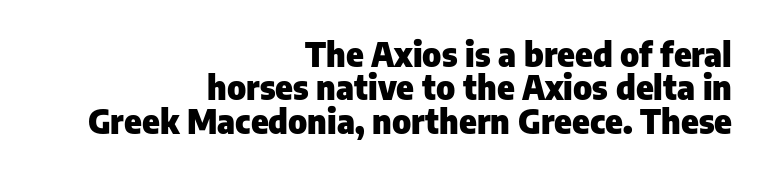
Q: Is the text bold? A: Yes.
Q: Is the text italic (slanted)? A: No, it is upright.
Q: Is the typeface a serif or a sans-serif typeface? A: Sans-serif.
Q: Is the text underlined? A: No.
Q: How is the paragraph aligned? A: Right-aligned.
Q: Is the spacing between letters normal or unusually wide? A: Normal.
Q: Is the spacing between lines tight, normal or loose? A: Tight.
Q: Width (condensed, normal, or wide)? A: Normal.
Q: Stroke contrast? A: Low.
Q: x-height? A: Medium.
Q: Monospaced? A: No.
